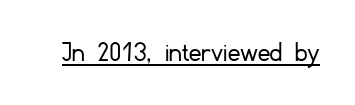
Decoration check: the copy is underlined. This sample uses an upright cut, with every glyph sitting square on the baseline. The rendering uses natural spacing where letterforms have individual widths. This sample uses plain, unmodified letter spacing. The passage shown is typeset with a sans-serif family.
